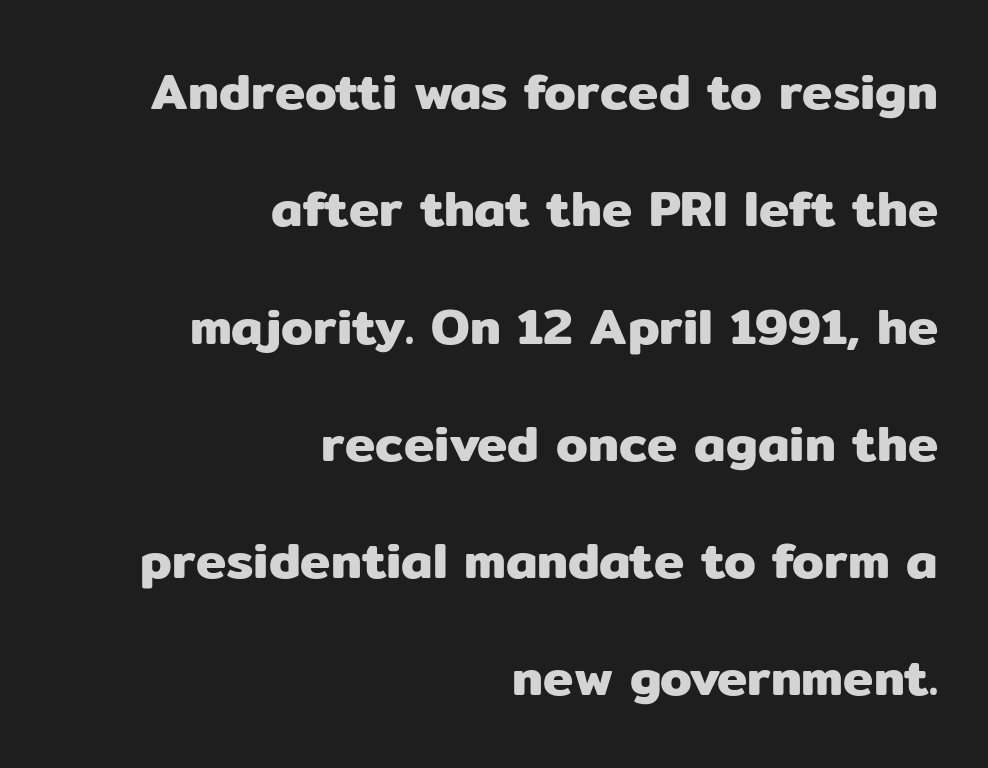
Q: Is the text italic (slanted)? A: No, it is upright.
Q: Is the typeface a serif or a sans-serif typeface? A: Sans-serif.
Q: Is the text underlined? A: No.
Q: How is the paragraph aligned? A: Right-aligned.
Q: Is the spacing between letters normal or unusually wide? A: Normal.
Q: Is the spacing between lines tight, normal or loose? A: Loose.
Q: Width (condensed, normal, or wide)? A: Normal.
Q: Stroke contrast? A: Low.
Q: x-height? A: Medium.
Q: Monospaced? A: No.
